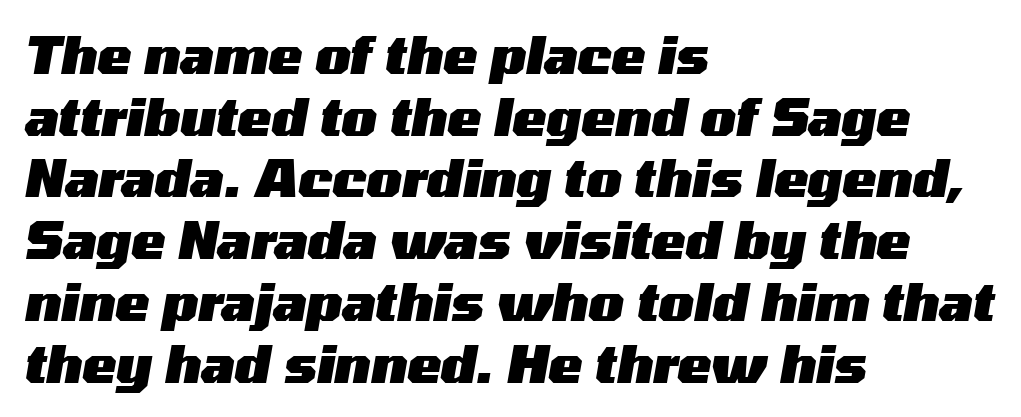
The horizontal fit of the characters is conventional and even. Teacher's note: observe the even left margin — that is flush-left alignment. Is this a fixed-width face? No — the glyphs have proportional, varying widths. Every character sits at an angle, as italics do. The passage shown is not underscored anywhere. Compared with an ordinary text face, these strokes are far heavier — a full bold.
